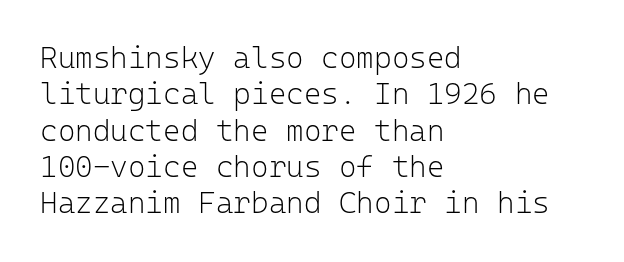
The image shows 30 px light sans-serif type, upright, monospaced; set left-aligned, line spacing 1.21x, normal letter spacing, not underlined; low stroke contrast and a medium x-height.
